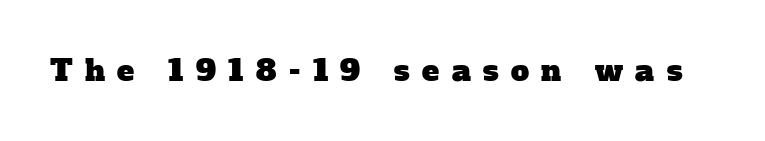
Q: Is the typeface a serif or a sans-serif typeface? A: Serif.
Q: Is the text underlined? A: No.
Q: Is the spacing between letters normal or unusually wide? A: Unusually wide.
Q: Width (condensed, normal, or wide)? A: Normal.
Q: Stroke contrast? A: Low.
Q: x-height? A: Medium.
Q: Monospaced? A: No.
